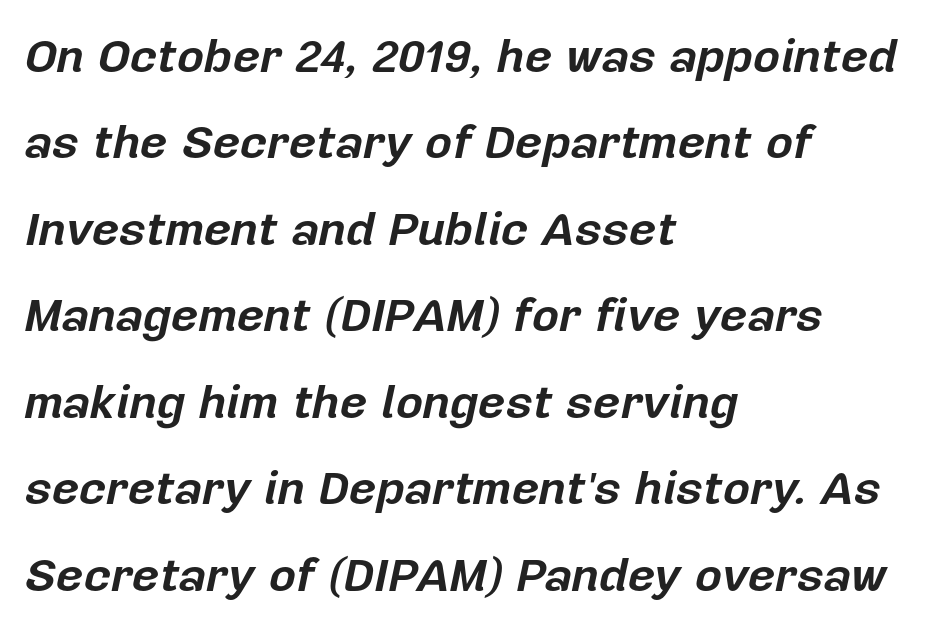
{"italic": "yes", "lean": "right", "slant_degrees": 12, "bold": "yes", "weight": "bold", "width": "normal", "stroke_contrast": "low", "x_height": "medium", "monospaced": "no", "underline": "no", "align": "left", "line_spacing_ratio": 1.84, "letter_spacing": "normal", "letter_spacing_em": 0.0, "glyph_px": 47}
